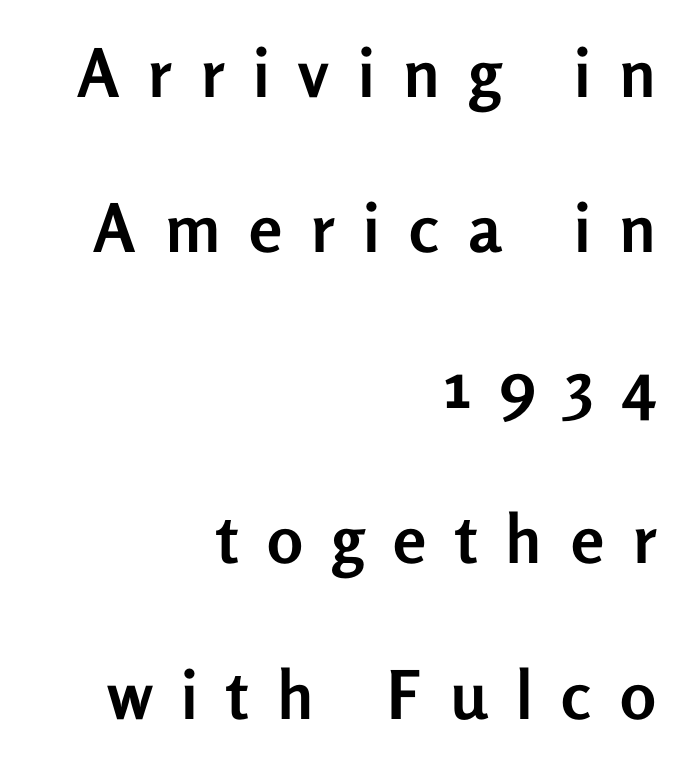
{"serif": "no", "italic": "no", "bold": "yes", "weight": "semibold", "width": "normal", "stroke_contrast": "low", "x_height": "medium", "monospaced": "no", "underline": "no", "align": "right", "line_spacing": "loose", "line_spacing_ratio": 2.32, "letter_spacing": "wide", "letter_spacing_em": 0.43, "glyph_px": 67}
